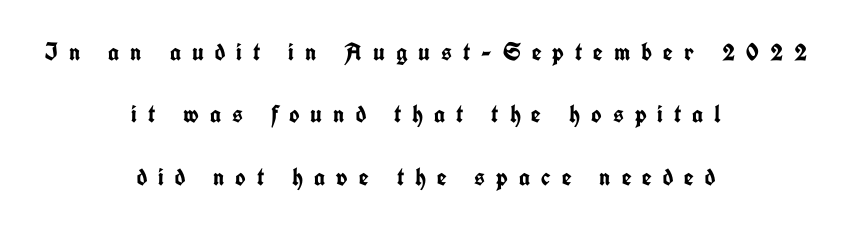
The image shows 25 px bold type, upright; set centered, loose line spacing (2.5x), unusually wide letter spacing (+0.44 em), not underlined.
